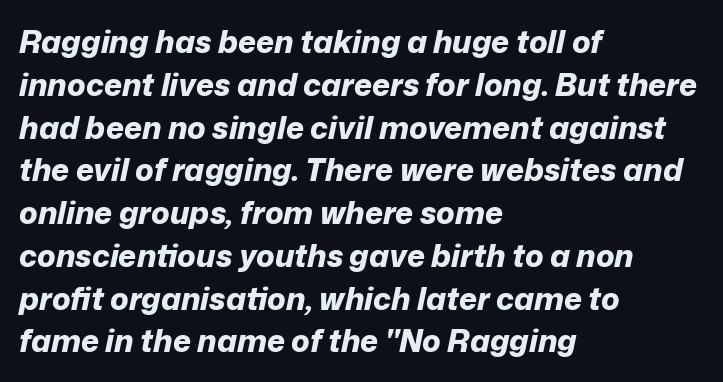
Beneath every word, the page is bare. The leading is moderate, giving the passage an even texture. The letters are slanted; this is an italic face. The lines are quadded left.
